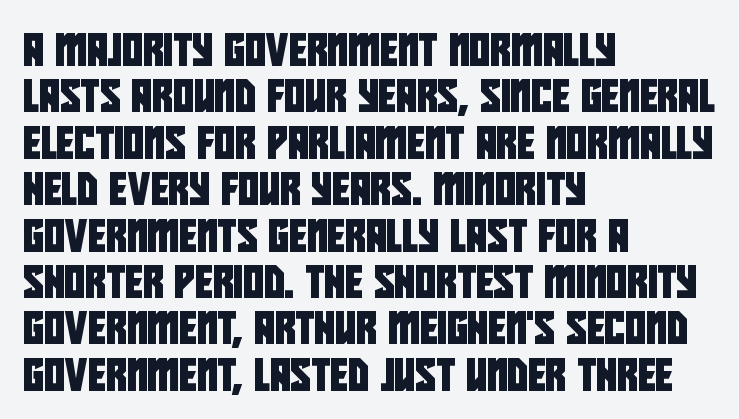
{"serif": "no", "width": "condensed", "stroke_contrast": "low", "x_height": "large", "monospaced": "no", "underline": "no", "align": "left", "line_spacing": "normal", "line_spacing_ratio": 1.45, "letter_spacing": "normal", "letter_spacing_em": 0.0, "glyph_px": 32}
